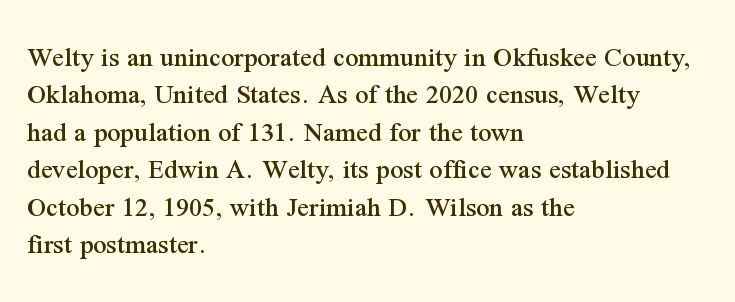
No word sits above an underline. If you drew a ruler down the left edge, every line would touch it. Here the designer chose a conventional face with non-uniform glyph widths. The characters display serif detailing at their extremities. This sample uses plain, unmodified letter spacing. Tall strokes in this sample are plumb rather than angled.
